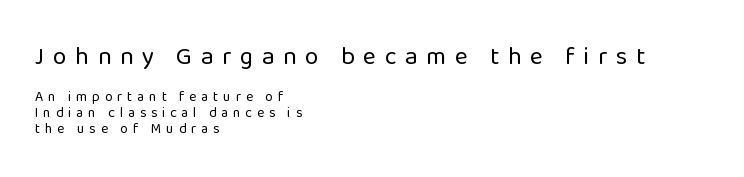
Q: Is the text bold? A: No.
Q: Is the text italic (slanted)? A: No, it is upright.
Q: Is the text underlined? A: No.
Q: How is the paragraph aligned? A: Left-aligned.
Q: Is the spacing between letters normal or unusually wide? A: Unusually wide.
Q: Is the spacing between lines tight, normal or loose? A: Tight.
Q: Which block of text is set in a larger size, the first (top) or the second (bottom)? A: The first (top) one.
